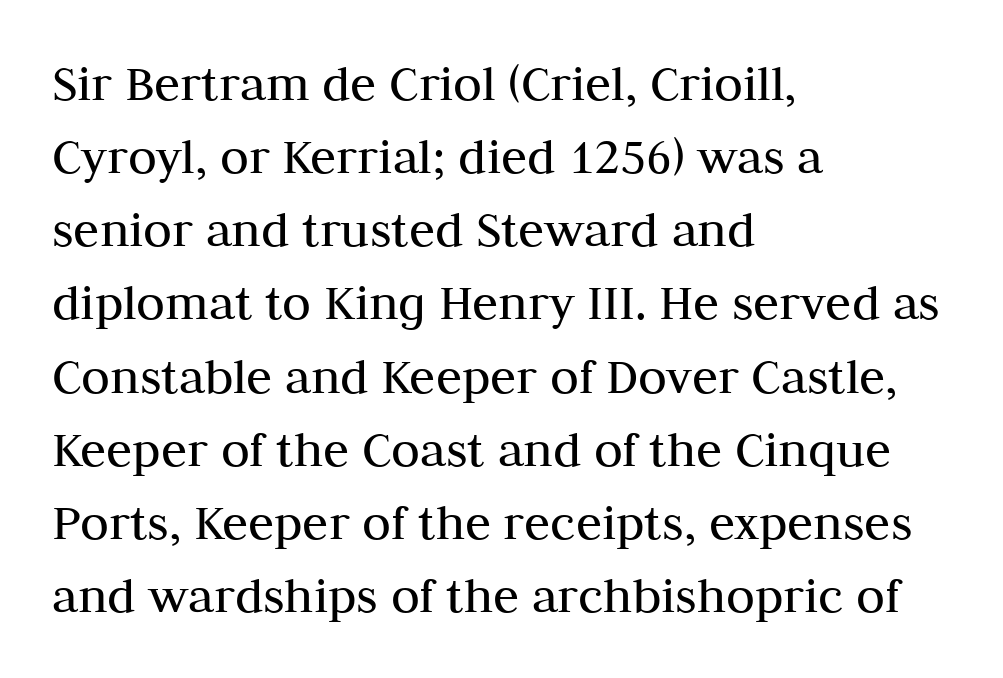
Q: Is the text bold? A: No.
Q: Is the text italic (slanted)? A: No, it is upright.
Q: Is the typeface a serif or a sans-serif typeface? A: Serif.
Q: Is the text underlined? A: No.
Q: How is the paragraph aligned? A: Left-aligned.
Q: Is the spacing between letters normal or unusually wide? A: Normal.
Q: Is the spacing between lines tight, normal or loose? A: Normal.
Q: Width (condensed, normal, or wide)? A: Normal.
Q: Stroke contrast? A: Medium.
Q: x-height? A: Medium.
Q: Monospaced? A: No.
